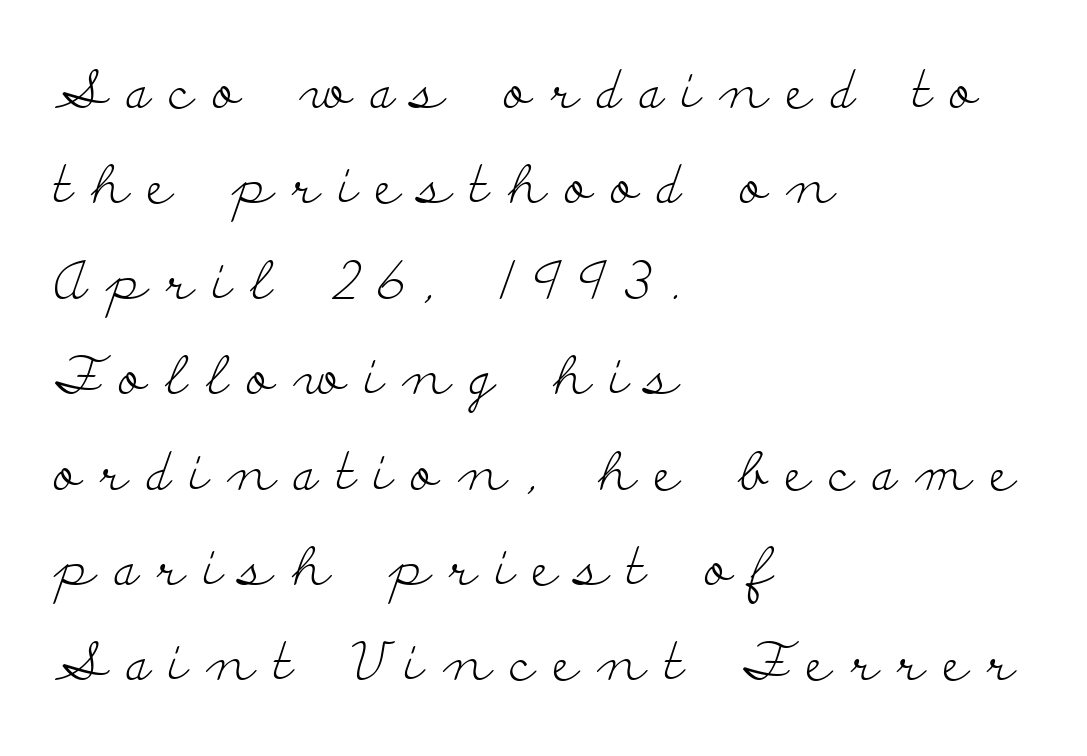
The image shows 53 px light, wide serif type; set left-aligned, line spacing 1.8x, unusually wide letter spacing (+0.36 em), not underlined; low stroke contrast and a small x-height.
